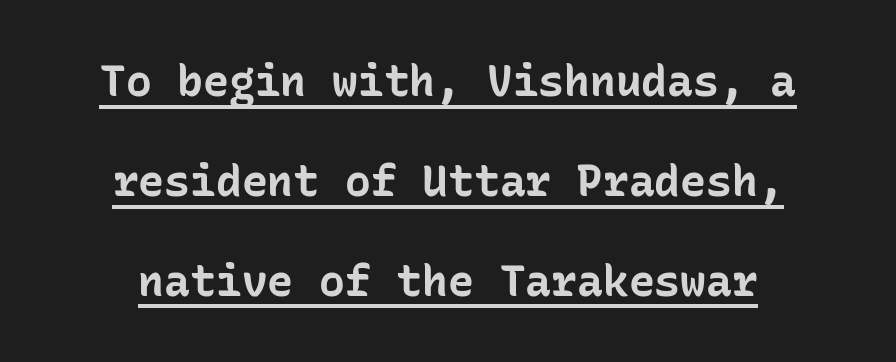
Q: Is the text bold? A: Yes.
Q: Is the text italic (slanted)? A: No, it is upright.
Q: Is the typeface a serif or a sans-serif typeface? A: Sans-serif.
Q: Is the text underlined? A: Yes.
Q: Is the spacing between letters normal or unusually wide? A: Normal.
Q: Is the spacing between lines tight, normal or loose? A: Loose.
Q: Width (condensed, normal, or wide)? A: Normal.
Q: Stroke contrast? A: Low.
Q: x-height? A: Medium.
Q: Monospaced? A: Yes.
